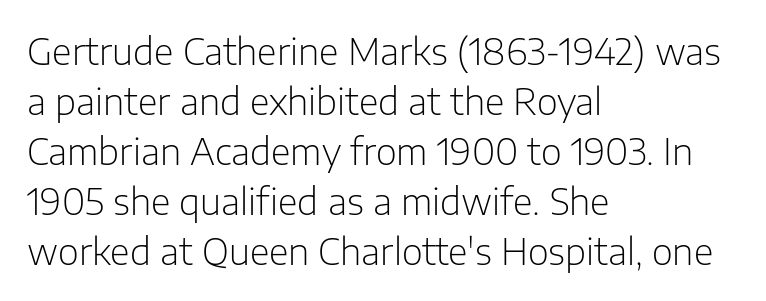
Q: Is the text bold? A: No.
Q: Is the text italic (slanted)? A: No, it is upright.
Q: Is the typeface a serif or a sans-serif typeface? A: Sans-serif.
Q: Is the text underlined? A: No.
Q: How is the paragraph aligned? A: Left-aligned.
Q: Is the spacing between letters normal or unusually wide? A: Normal.
Q: Is the spacing between lines tight, normal or loose? A: Normal.
Q: Width (condensed, normal, or wide)? A: Normal.
Q: Stroke contrast? A: Low.
Q: x-height? A: Medium.
Q: Monospaced? A: No.
